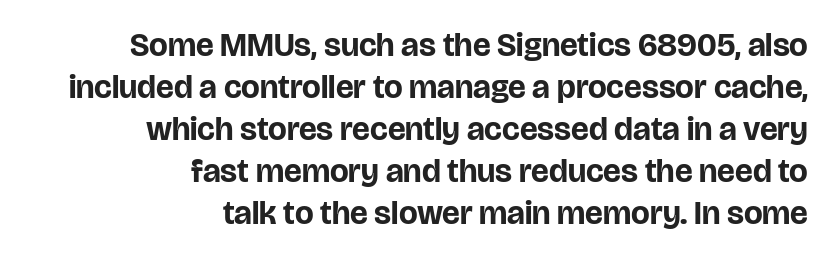
Every character sits straight up, as roman type does. Does the leading feel generous? No, just average. The passage shown is typeset with a sans-serif family. Line endings align vertically; line beginnings do not. Quick note: underline off.
